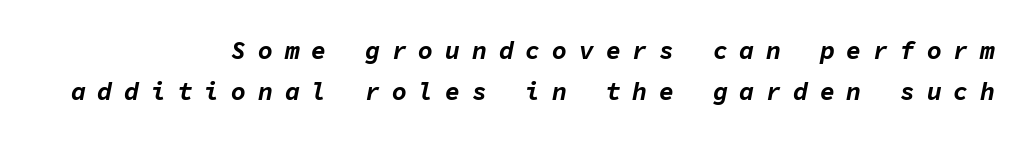
Q: Is the text bold? A: Yes.
Q: Is the text italic (slanted)? A: Yes, it leans right by about 11 degrees.
Q: Is the text underlined? A: No.
Q: How is the paragraph aligned? A: Right-aligned.
Q: Is the spacing between letters normal or unusually wide? A: Unusually wide.
Q: Is the spacing between lines tight, normal or loose? A: Normal.
